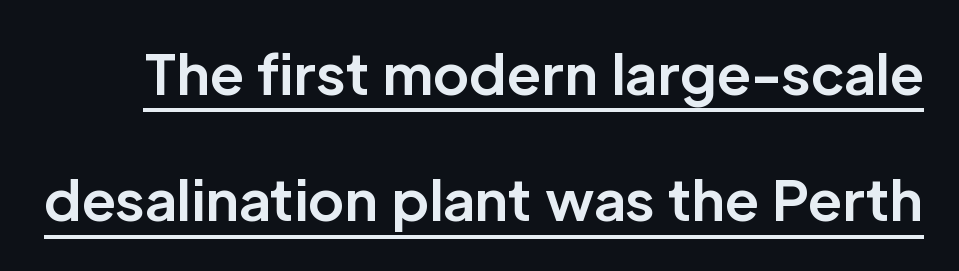
The typesetting leans heavy: a genuine bold. Nope, no serifs anywhere on these letters. Italic? Not at all — the glyphs are vertical. A baseline rule has been typeset under these characters.
